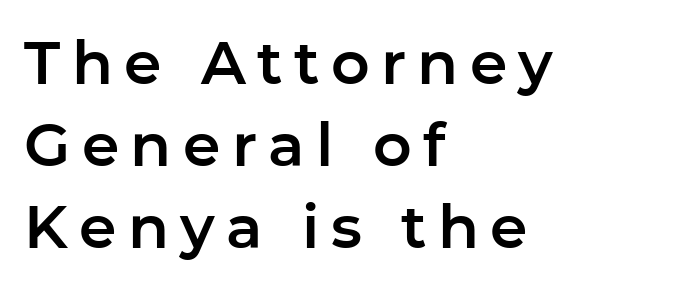
What's the leading like? Ordinary, nothing unusual. Check under the words: just untouched page. Letterform terminals end flat and unadorned throughout the passage. The rendering anchors every line to the left-hand side. Proportional: the letters do not fall into vertical columns.
